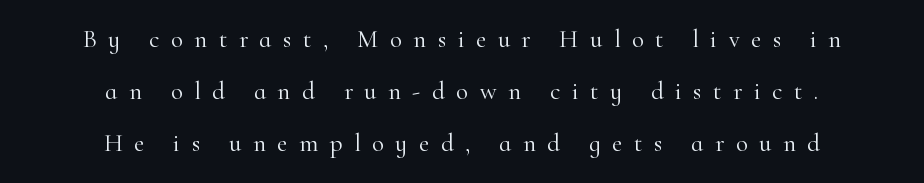
The image shows 25 px text type, upright; set centered, loose line spacing (2.09x), unusually wide letter spacing (+0.46 em), not underlined.
